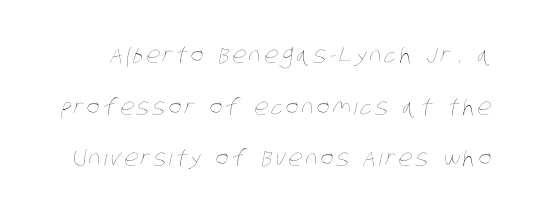
Q: Is the text bold? A: No.
Q: Is the text underlined? A: No.
Q: Is the spacing between lines tight, normal or loose? A: Loose.
